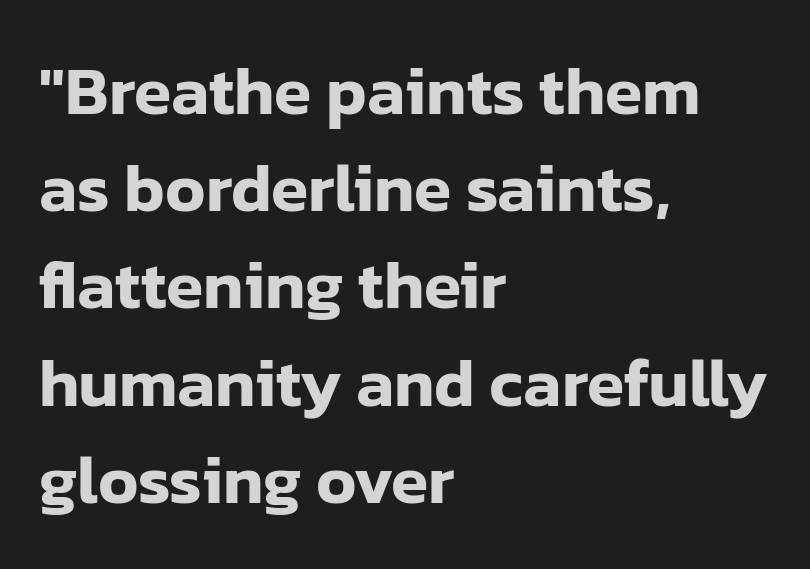
The image shows 68 px sans-serif type, upright; set left-aligned, normal line spacing (1.43x), normal letter spacing, not underlined; low stroke contrast and a medium x-height.
